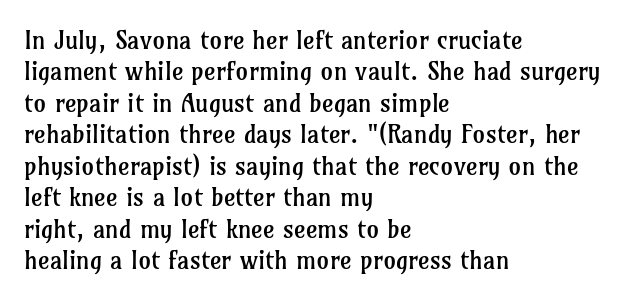
{"italic": "no", "bold": "no", "underline": "no", "align": "left", "line_spacing": "normal", "line_spacing_ratio": 1.26, "letter_spacing": "normal", "letter_spacing_em": 0.0, "glyph_px": 25}
